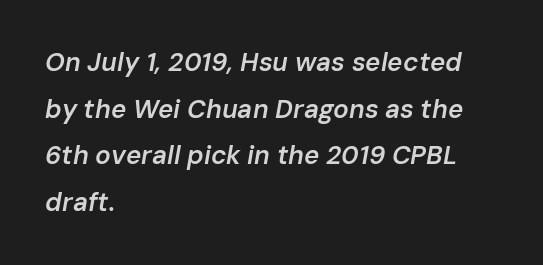
The whole block is typeset with a tilt. Semibold letterforms, between regular and bold. The rendering keeps characters at their native spacing. Horizontally, the lines are justified to the leading edge only. The gap between lines stays unmarked.
